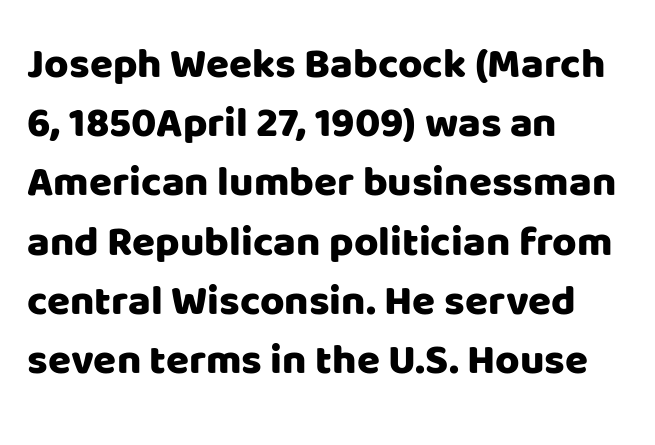
The letters stand straight up with perfectly vertical stems. Look at the tracking — it's just the regular setting, nothing added. Quick note: interline space is typical. Descenders hang freely into open space. The setting favours the left margin, as ordinary paragraphs usually do.
